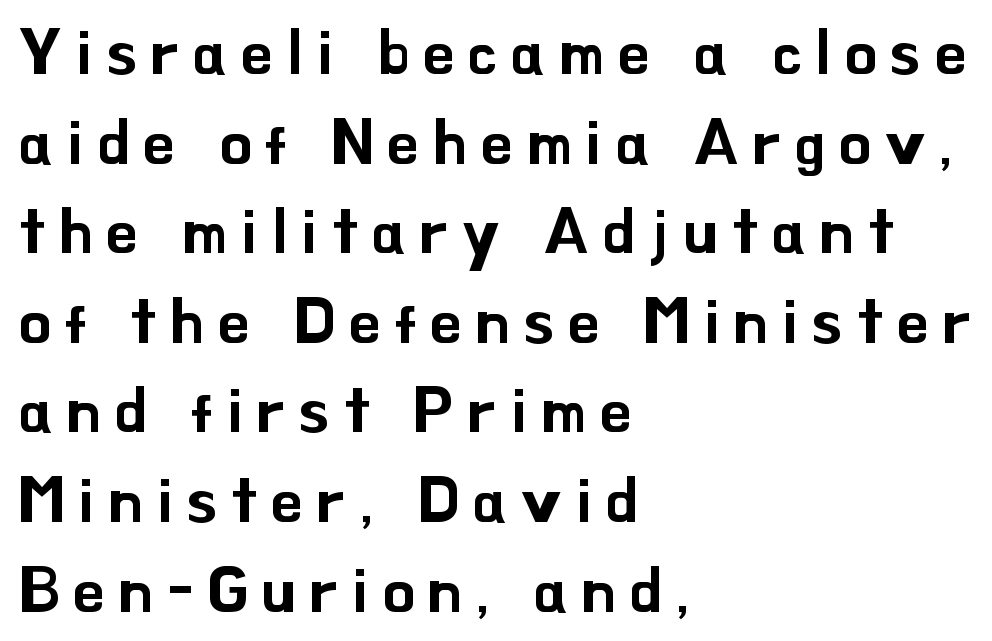
Students, observe: this is what conventionally led text looks like. Is this a fixed-width face? No — the glyphs have proportional, varying widths. Classification — sans serif. Horizontally, the lines are justified to the leading edge only.
